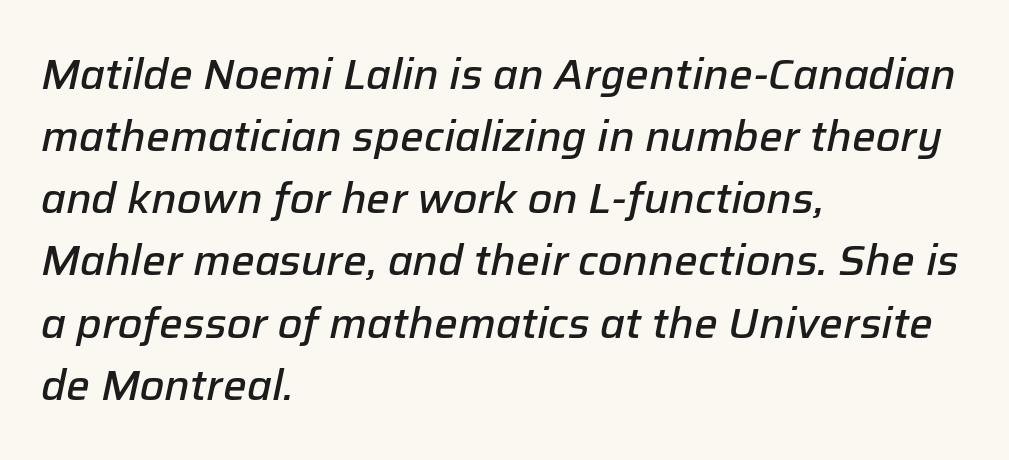
{"italic": "yes", "lean": "right", "slant_degrees": 12, "bold": "semi", "weight": "semibold", "width": "normal", "stroke_contrast": "low", "x_height": "medium", "monospaced": "no", "underline": "no", "align": "left", "line_spacing": "normal", "line_spacing_ratio": 1.48, "letter_spacing": "normal", "letter_spacing_em": 0.0, "glyph_px": 42}
